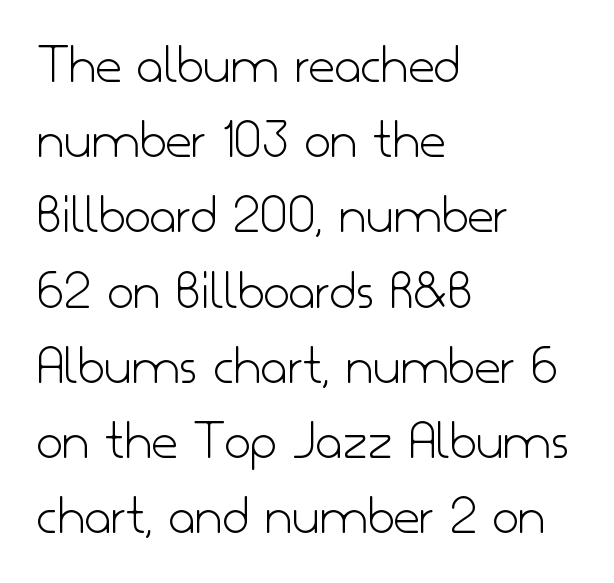
Q: Is the text bold? A: No.
Q: Is the text italic (slanted)? A: No, it is upright.
Q: Is the typeface a serif or a sans-serif typeface? A: Sans-serif.
Q: Is the text underlined? A: No.
Q: How is the paragraph aligned? A: Left-aligned.
Q: Is the spacing between letters normal or unusually wide? A: Normal.
Q: Is the spacing between lines tight, normal or loose? A: Normal.
Q: Width (condensed, normal, or wide)? A: Normal.
Q: Stroke contrast? A: Low.
Q: x-height? A: Small.
Q: Monospaced? A: No.
